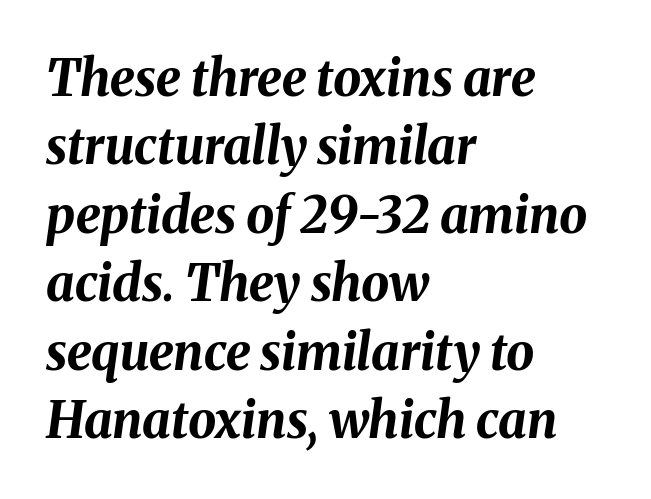
The image shows 50 px bold type, italic (leaning right); set left-aligned, normal line spacing (1.37x), normal letter spacing, not underlined; medium stroke contrast and a medium x-height.
